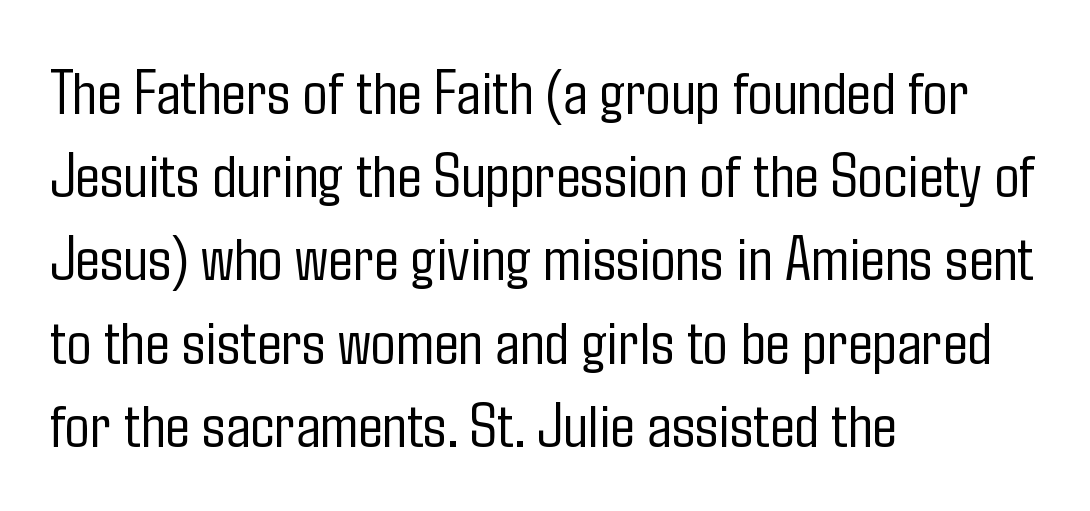
Letter spacing: default. The passage shown is not underscored anywhere. Reading down the column, the eye jumps a familiar distance to each next line. The compositor pushed each line to the left boundary.
